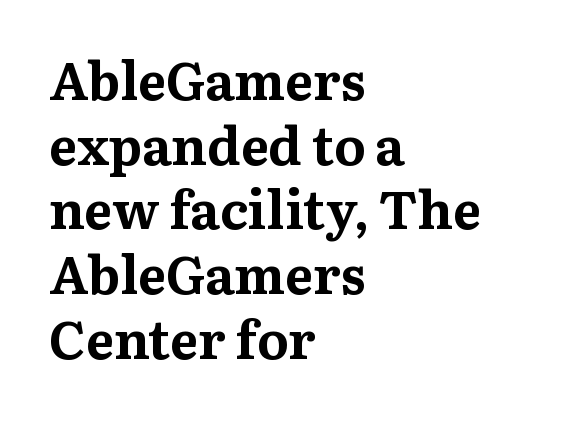
{"serif": "yes", "italic": "no", "bold": "yes", "weight": "bold", "width": "normal", "stroke_contrast": "medium", "x_height": "medium", "monospaced": "no", "underline": "no", "align": "left", "line_spacing_ratio": 1.22, "letter_spacing": "normal", "letter_spacing_em": 0.0, "glyph_px": 53}
